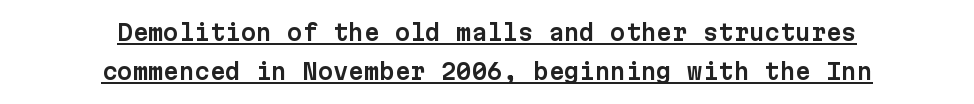
The image shows 22 px text type, upright; set centered, line spacing 1.77x, normal letter spacing, underlined.
